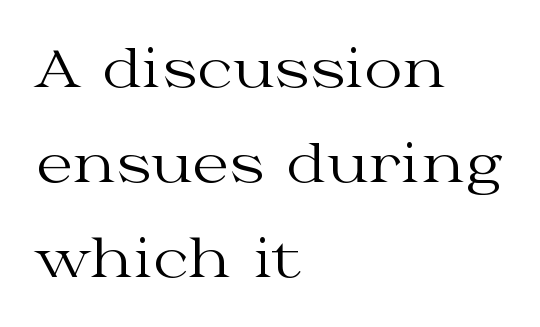
One-word summary of the alignment: left. A typesetter would label this face a serif. The typography opts for an upright posture over an oblique one. Summary of weight: not heavy and not bold.
